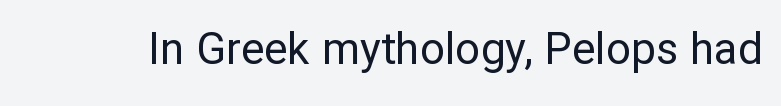
The image shows 44 px regular-weight sans-serif type, upright; set normal letter spacing, not underlined; low stroke contrast and a medium x-height.
